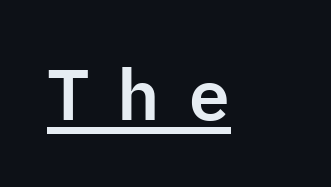
{"serif": "no", "italic": "no", "width": "normal", "stroke_contrast": "low", "x_height": "medium", "monospaced": "yes", "underline": "yes", "letter_spacing": "wide", "letter_spacing_em": 0.39, "glyph_px": 71}
